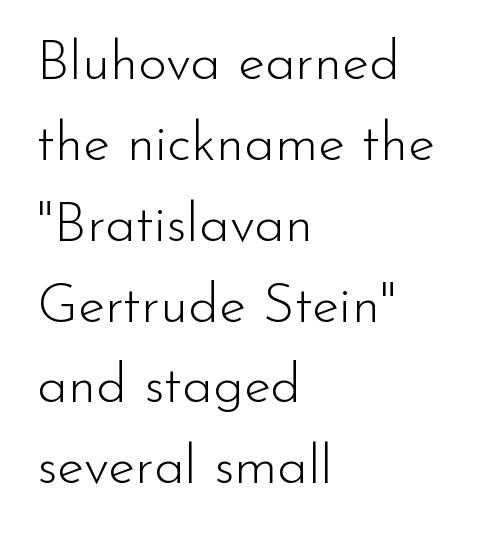
{"serif": "no", "italic": "no", "bold": "no", "weight": "light", "width": "normal", "stroke_contrast": "low", "x_height": "small", "monospaced": "no", "underline": "no", "align": "left", "line_spacing": "normal", "line_spacing_ratio": 1.47, "letter_spacing": "normal", "letter_spacing_em": 0.0, "glyph_px": 55}
